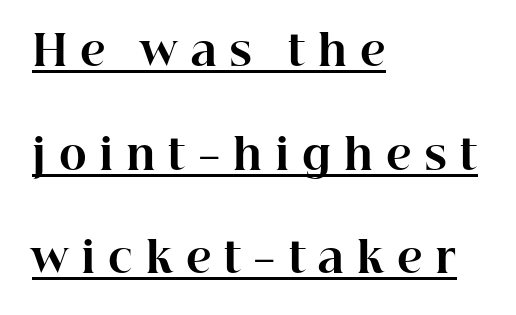
Q: Is the text bold? A: Yes.
Q: Is the text italic (slanted)? A: No, it is upright.
Q: Is the typeface a serif or a sans-serif typeface? A: Serif.
Q: Is the text underlined? A: Yes.
Q: How is the paragraph aligned? A: Left-aligned.
Q: Is the spacing between letters normal or unusually wide? A: Unusually wide.
Q: Is the spacing between lines tight, normal or loose? A: Loose.
Q: Width (condensed, normal, or wide)? A: Normal.
Q: Stroke contrast? A: High.
Q: x-height? A: Medium.
Q: Monospaced? A: No.
